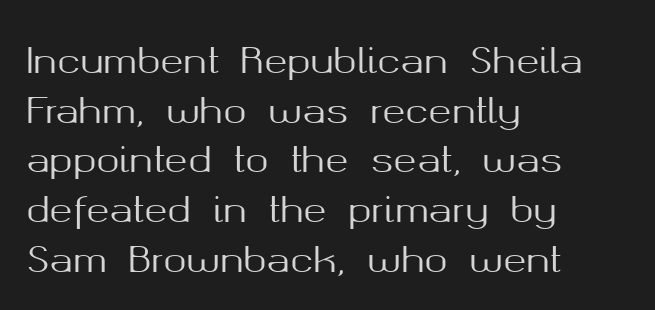
The image shows 35 px sans-serif type, upright; set left-aligned, normal line spacing (1.42x), normal letter spacing, not underlined; medium stroke contrast and a medium x-height.
